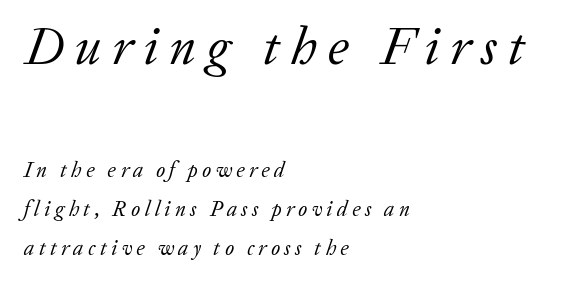
Is the lower block the larger one? No — the upper block carries the bigger type. You could not count columns in this text — the font is proportionally spaced. Just letters on the line, the space beneath them empty. The setting favours the left margin, as ordinary paragraphs usually do. Typographically, this falls in the serif category.
